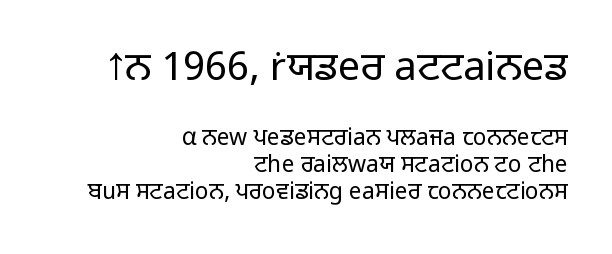
{"serif": "no", "italic": "no", "bold": "no", "weight": "light", "width": "normal", "stroke_contrast": "low", "x_height": "medium", "monospaced": "no", "underline": "no", "align": "right", "line_spacing_ratio": 1.19, "letter_spacing": "normal", "letter_spacing_em": 0.0, "larger_block": "first", "size_ratio": 1.74, "glyph_px": 40}
